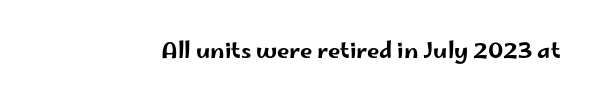
Tall strokes in this sample are plumb rather than angled. Short note: letters normally spaced. Lines of text with bare space underneath.
